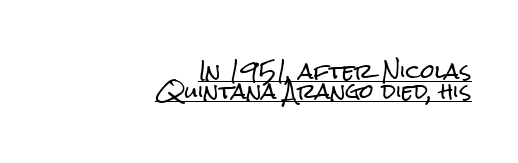
Q: Is the text italic (slanted)? A: No, it is upright.
Q: Is the text underlined? A: Yes.
Q: How is the paragraph aligned? A: Right-aligned.
Q: Is the spacing between letters normal or unusually wide? A: Normal.
Q: Is the spacing between lines tight, normal or loose? A: Tight.
